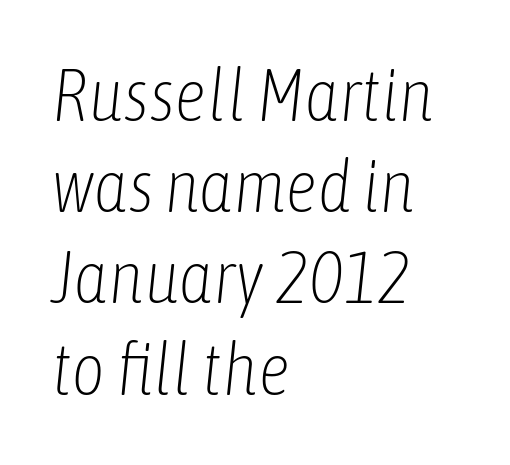
{"italic": "yes", "lean": "right", "slant_degrees": 6, "bold": "no", "weight": "light", "width": "condensed", "stroke_contrast": "low", "x_height": "medium", "monospaced": "no", "underline": "no", "align": "left", "line_spacing": "normal", "line_spacing_ratio": 1.25, "letter_spacing": "normal", "letter_spacing_em": 0.0, "glyph_px": 73}
